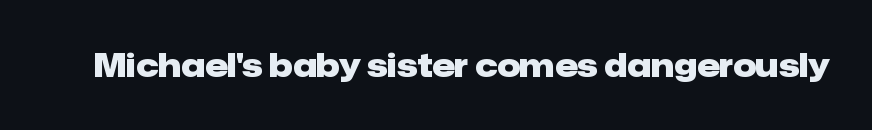
Every character sits straight up, as roman type does. Compared with typical body copy, the letter spacing here is the same. Lines of text with bare space underneath. What kind of face is this? One without serifs — a sans. Note the varied advance widths — an 'i' is clearly narrower than an 'm'.
